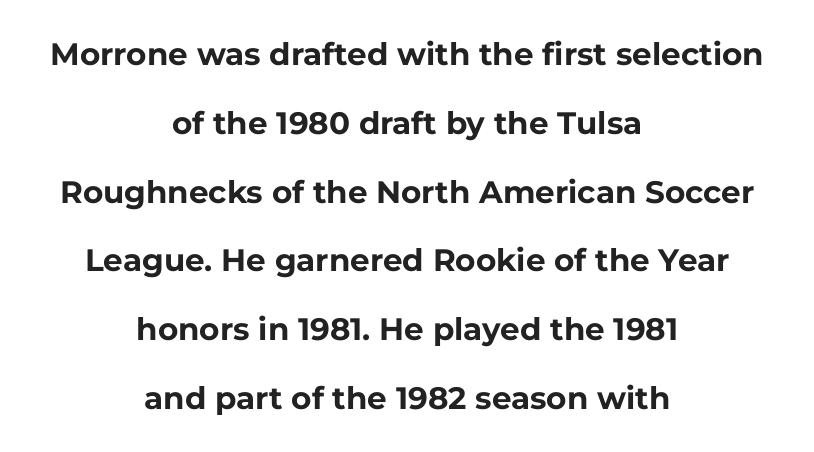
{"serif": "no", "italic": "no", "bold": "yes", "weight": "bold", "width": "normal", "stroke_contrast": "low", "x_height": "medium", "monospaced": "no", "underline": "no", "align": "center", "line_spacing": "loose", "line_spacing_ratio": 2.22, "letter_spacing": "normal", "letter_spacing_em": 0.0, "glyph_px": 31}
